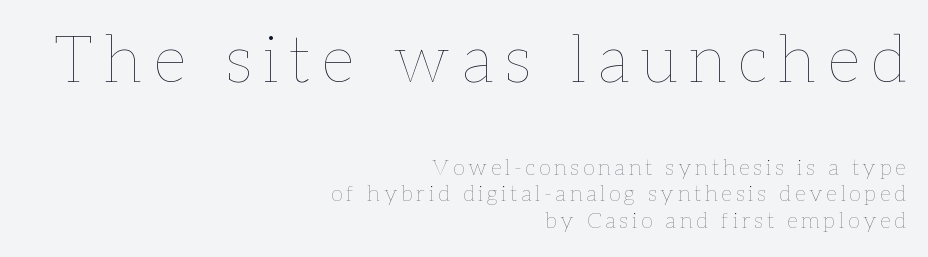
The image shows 66 px thin type, upright; set right-aligned, line spacing 1.21x, not underlined; the first (top) block is 3.0x larger; low stroke contrast and a medium x-height.
